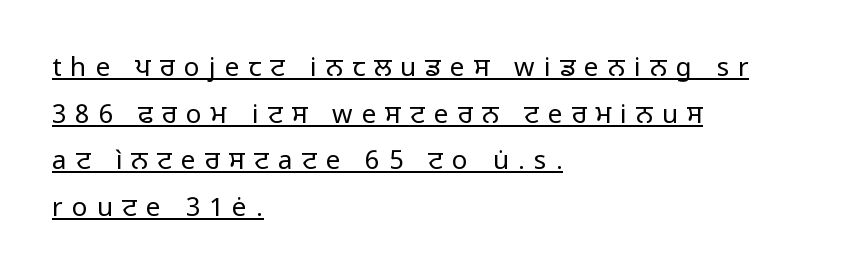
Q: Is the text bold? A: No.
Q: Is the text italic (slanted)? A: No, it is upright.
Q: Is the text underlined? A: Yes.
Q: How is the paragraph aligned? A: Left-aligned.
Q: Is the spacing between letters normal or unusually wide? A: Unusually wide.
